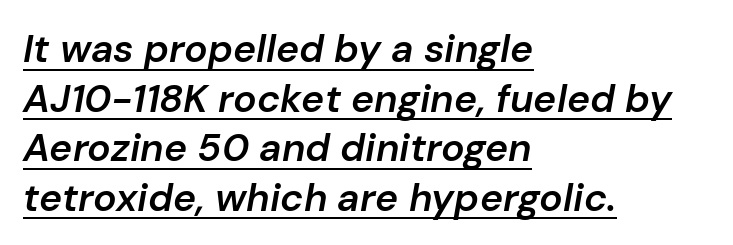
{"italic": "yes", "lean": "right", "slant_degrees": 10, "bold": "semi", "weight": "semibold", "width": "normal", "stroke_contrast": "low", "x_height": "medium", "monospaced": "no", "underline": "yes", "align": "left", "line_spacing": "normal", "line_spacing_ratio": 1.27, "letter_spacing": "normal", "letter_spacing_em": 0.0, "glyph_px": 39}
